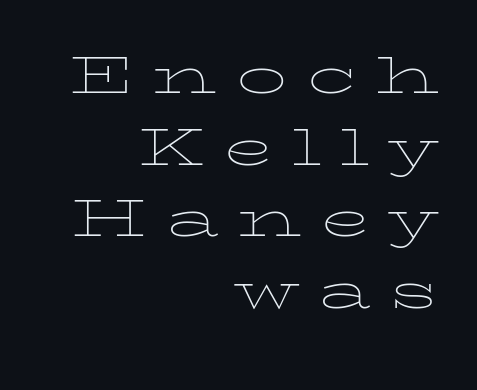
Q: Is the text bold? A: No.
Q: Is the text italic (slanted)? A: No, it is upright.
Q: Is the text underlined? A: No.
Q: How is the paragraph aligned? A: Right-aligned.
Q: Is the spacing between letters normal or unusually wide? A: Unusually wide.
Q: Is the spacing between lines tight, normal or loose? A: Tight.
Q: Width (condensed, normal, or wide)? A: Wide.
Q: Stroke contrast? A: Low.
Q: x-height? A: Medium.
Q: Monospaced? A: No.
